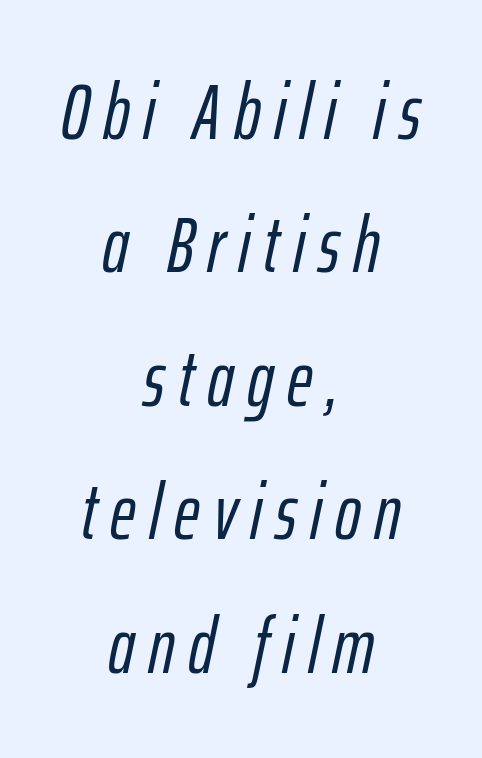
Q: Is the text italic (slanted)? A: Yes, it leans right by about 12 degrees.
Q: Is the text underlined? A: No.
Q: How is the paragraph aligned? A: Centered.
Q: Width (condensed, normal, or wide)? A: Condensed.
Q: Stroke contrast? A: Low.
Q: x-height? A: Medium.
Q: Monospaced? A: No.
